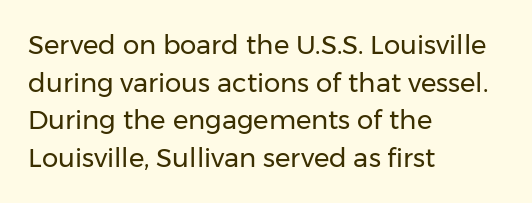
The image shows 26 px text type, upright; set left-aligned, normal line spacing (1.45x), normal letter spacing, not underlined.
